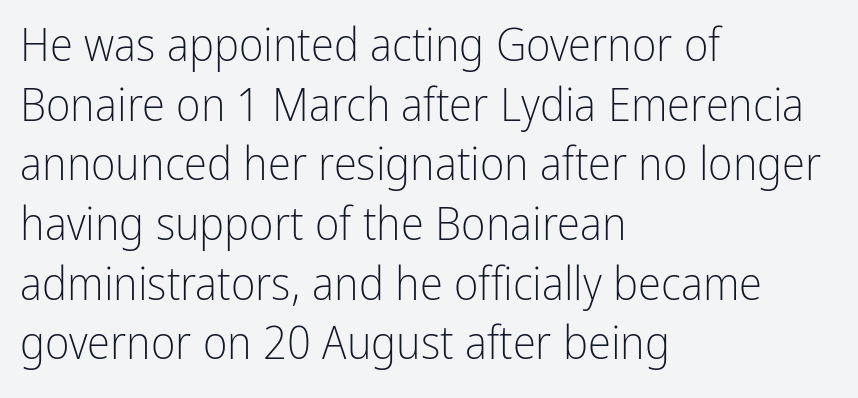
The image shows 47 px light, condensed sans-serif type, upright; set left-aligned, normal line spacing (1.27x), normal letter spacing, not underlined; low stroke contrast and a medium x-height.
